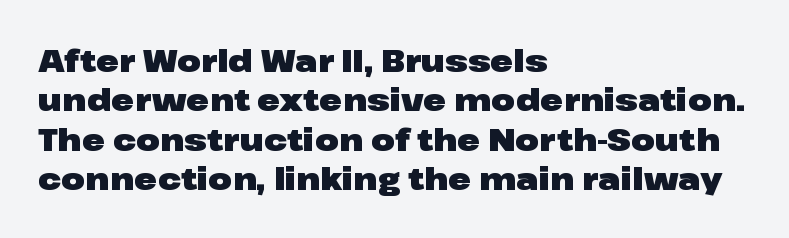
{"serif": "no", "italic": "no", "bold": "yes", "weight": "heavy", "width": "wide", "stroke_contrast": "low", "x_height": "medium", "monospaced": "no", "underline": "no", "align": "left", "line_spacing": "normal", "line_spacing_ratio": 1.27, "letter_spacing": "normal", "letter_spacing_em": 0.0, "glyph_px": 31}
